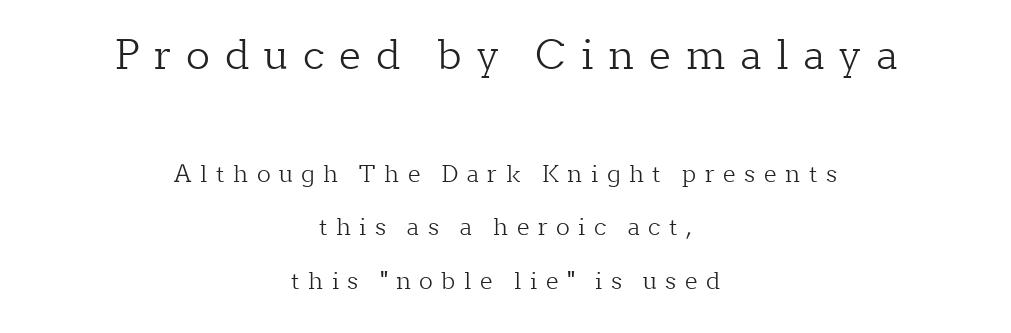
Check under the words: just untouched page. Which chunk is bigger? The first one — the top block dwarfs the bottom. Spacing verdict: proportional, widths tailored to each character. Students, note that the glyphs here are deliberately spaced far apart. Centered paragraph, ragged on both sides. The glyphs in this specimen are seriffed.
